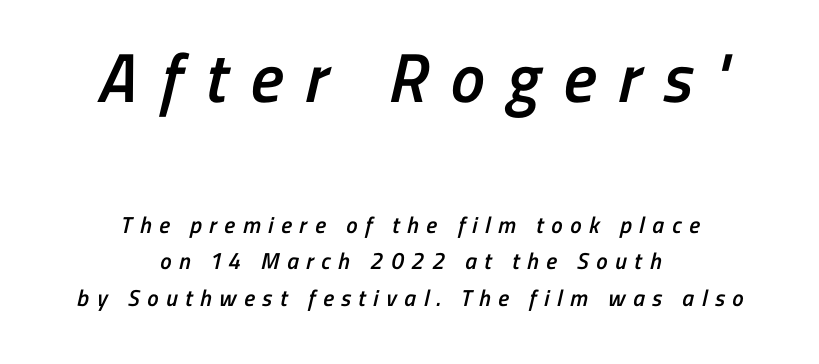
{"serif": "no", "bold": "semi", "weight": "semibold", "width": "condensed", "stroke_contrast": "low", "x_height": "medium", "monospaced": "no", "underline": "no", "align": "center", "line_spacing": "normal", "line_spacing_ratio": 1.59, "letter_spacing": "wide", "letter_spacing_em": 0.33, "larger_block": "first", "size_ratio": 3.0, "glyph_px": 69}
